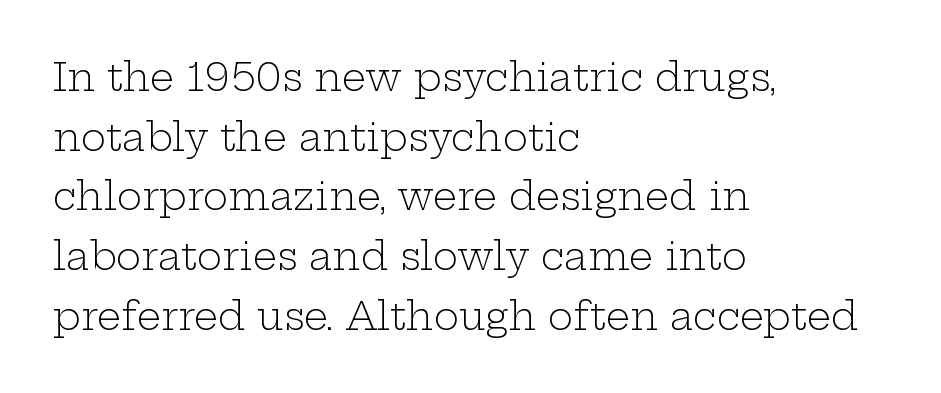
Q: Is the text bold? A: No.
Q: Is the text italic (slanted)? A: No, it is upright.
Q: Is the typeface a serif or a sans-serif typeface? A: Serif.
Q: Is the text underlined? A: No.
Q: How is the paragraph aligned? A: Left-aligned.
Q: Is the spacing between letters normal or unusually wide? A: Normal.
Q: Is the spacing between lines tight, normal or loose? A: Normal.
Q: Width (condensed, normal, or wide)? A: Wide.
Q: Stroke contrast? A: Low.
Q: x-height? A: Medium.
Q: Monospaced? A: No.
